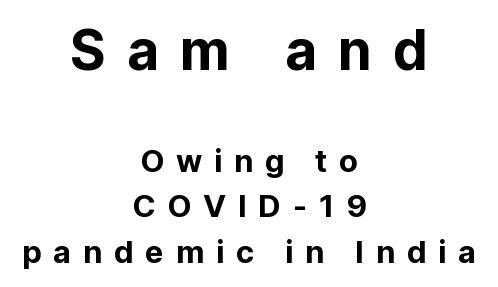
Q: Is the text italic (slanted)? A: No, it is upright.
Q: Is the typeface a serif or a sans-serif typeface? A: Sans-serif.
Q: Is the text underlined? A: No.
Q: How is the paragraph aligned? A: Centered.
Q: Is the spacing between letters normal or unusually wide? A: Unusually wide.
Q: Is the spacing between lines tight, normal or loose? A: Normal.
Q: Which block of text is set in a larger size, the first (top) or the second (bottom)? A: The first (top) one.
Q: Width (condensed, normal, or wide)? A: Normal.
Q: Stroke contrast? A: Low.
Q: x-height? A: Medium.
Q: Monospaced? A: No.
